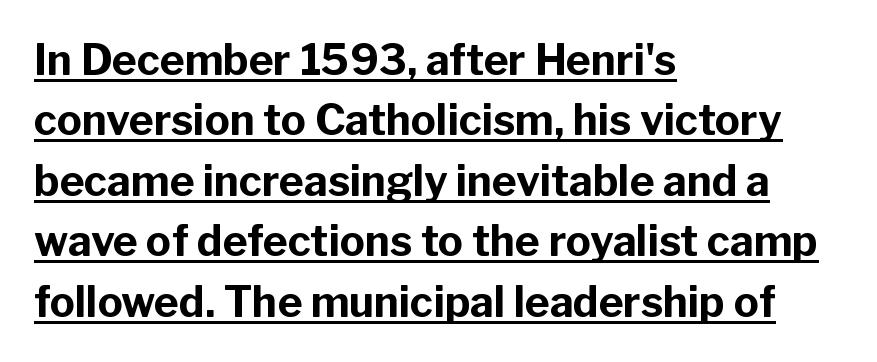
Italic? Not at all — the glyphs are vertical. This sample is left-justified, so line endings fall wherever the words run out. The type family on display is of the sans-serif kind. Is there an underline? Yes — a line sits under the letters. This sample keeps an unexceptional amount of space between lines.
